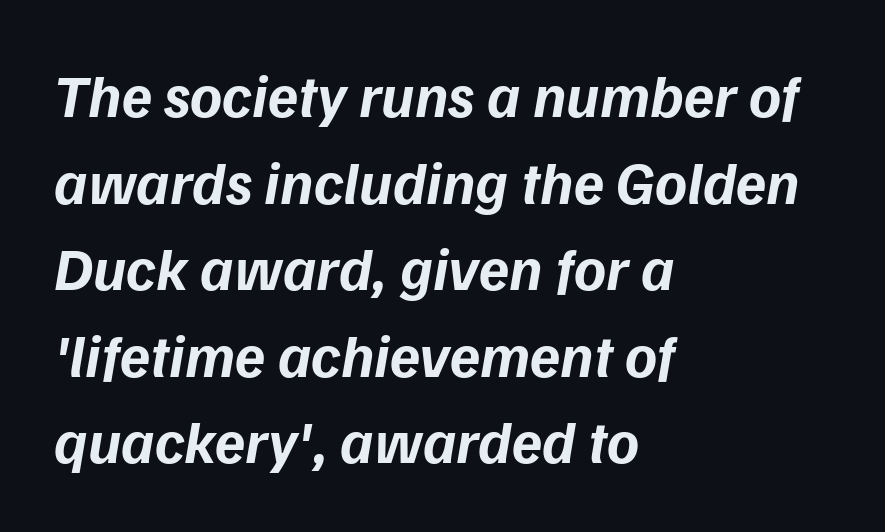
The image shows 61 px bold type, italic (leaning right); set left-aligned, normal line spacing (1.42x), normal letter spacing, not underlined; low stroke contrast and a medium x-height.
